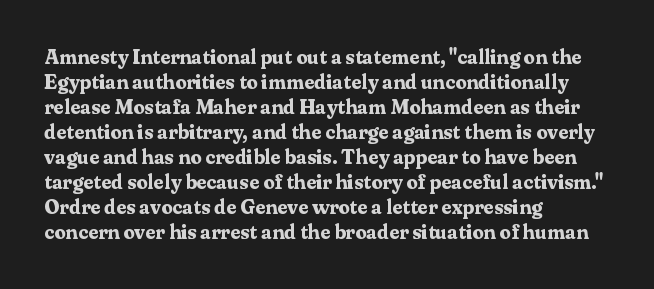
The image shows 20 px bold type, upright; set left-aligned, normal line spacing (1.25x), normal letter spacing, not underlined.
